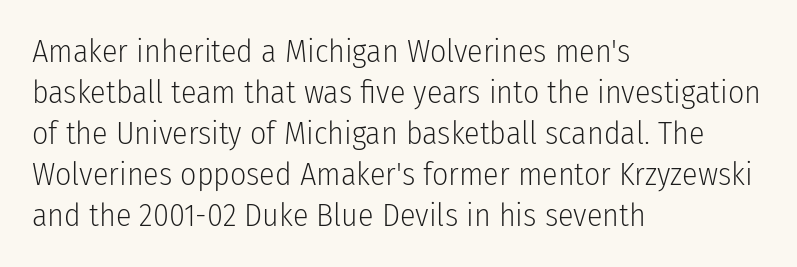
What kind of face is this? One without serifs — a sans. Does the copy run flush right? No — it runs flush left. Heaviness? Minimal to ordinary, like unemphasized prose. Proportional: the letters do not fall into vertical columns. The words here are not underlined. One glance says typical: line gaps are just what's usual.
